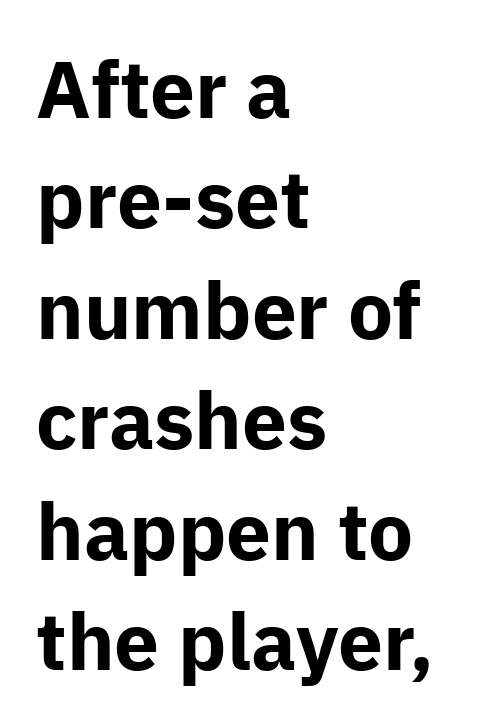
Q: Is the text bold? A: Yes.
Q: Is the text italic (slanted)? A: No, it is upright.
Q: Is the typeface a serif or a sans-serif typeface? A: Sans-serif.
Q: Is the text underlined? A: No.
Q: How is the paragraph aligned? A: Left-aligned.
Q: Is the spacing between letters normal or unusually wide? A: Normal.
Q: Is the spacing between lines tight, normal or loose? A: Normal.
Q: Width (condensed, normal, or wide)? A: Normal.
Q: Stroke contrast? A: Low.
Q: x-height? A: Medium.
Q: Monospaced? A: No.
